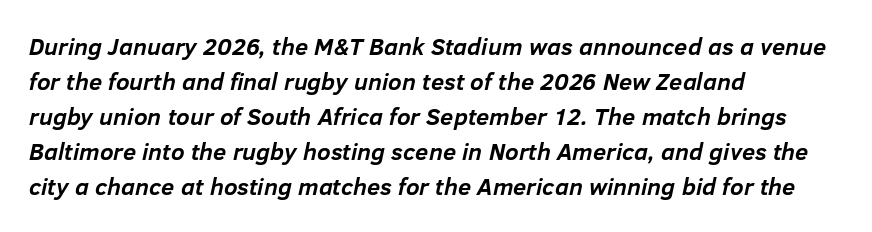
{"italic": "yes", "lean": "right", "slant_degrees": 12, "bold": "yes", "underline": "no", "align": "left", "line_spacing": "normal", "line_spacing_ratio": 1.46, "letter_spacing": "normal", "letter_spacing_em": 0.0, "glyph_px": 24}
